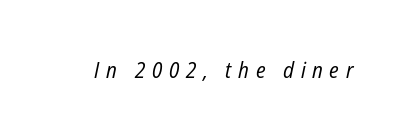
Stroke thickness stays within the range of a standard reading face or lighter. Letter spacing: wide. The glyphs look as if they've been sheared to an angle. The area under the type is left untouched.
